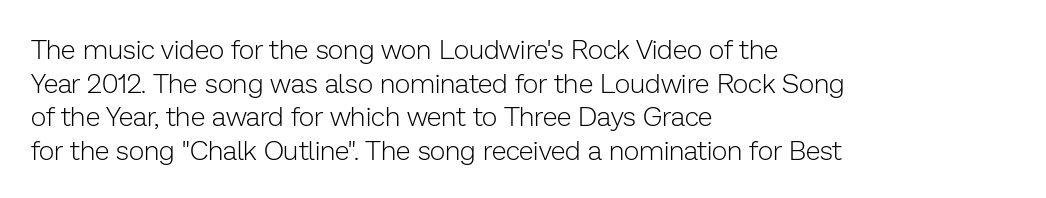
Q: Is the text bold? A: No.
Q: Is the text italic (slanted)? A: No, it is upright.
Q: Is the text underlined? A: No.
Q: How is the paragraph aligned? A: Left-aligned.
Q: Is the spacing between letters normal or unusually wide? A: Normal.
Q: Is the spacing between lines tight, normal or loose? A: Normal.
